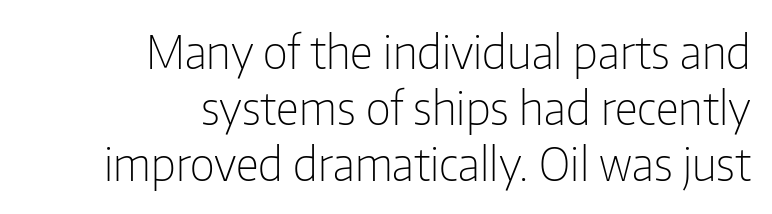
You could not count columns in this text — the font is proportionally spaced. Honestly, the letter spacing is just normal — you wouldn't notice it. The strokes are not fattened; the text isn't bold. Italic? Not at all — the glyphs are vertical.
